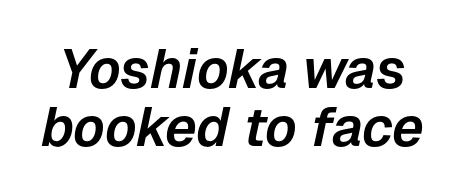
{"italic": "yes", "lean": "right", "slant_degrees": 12, "width": "normal", "stroke_contrast": "low", "x_height": "medium", "monospaced": "no", "underline": "no", "line_spacing": "tight", "line_spacing_ratio": 1.05, "letter_spacing": "normal", "letter_spacing_em": 0.0, "glyph_px": 55}
